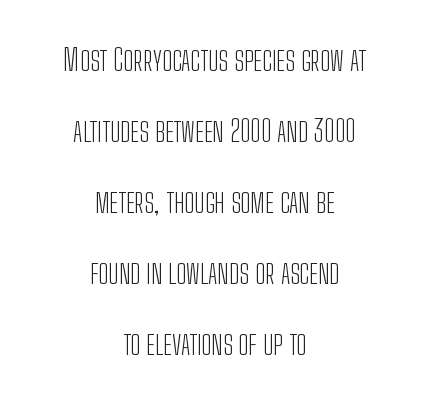
The image shows 30 px light, condensed sans-serif type, upright; set centered, loose line spacing (2.37x), normal letter spacing, not underlined; low stroke contrast and a medium x-height.
